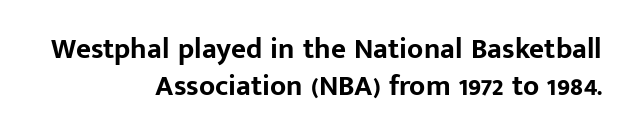
Is this a fixed-width face? No — the glyphs have proportional, varying widths. Short note: letters normally spaced. Posture: straight, roman, zero tilt. Right-aligned paragraph, ragged on the left.
